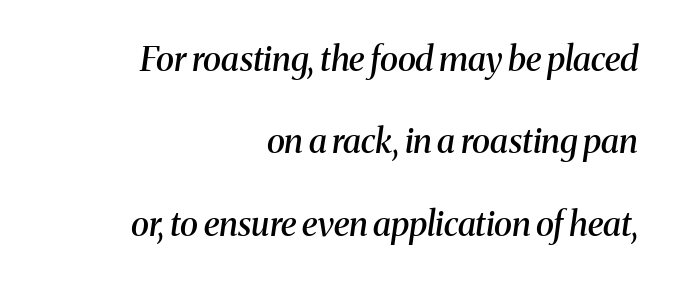
Leading is clearly above the norm, producing a sparse column. The letters advance in unequal steps, a hallmark of proportional type. Each glyph is drawn with semibold strokes, heavier than normal yet not fully bold. Underline: absent.
